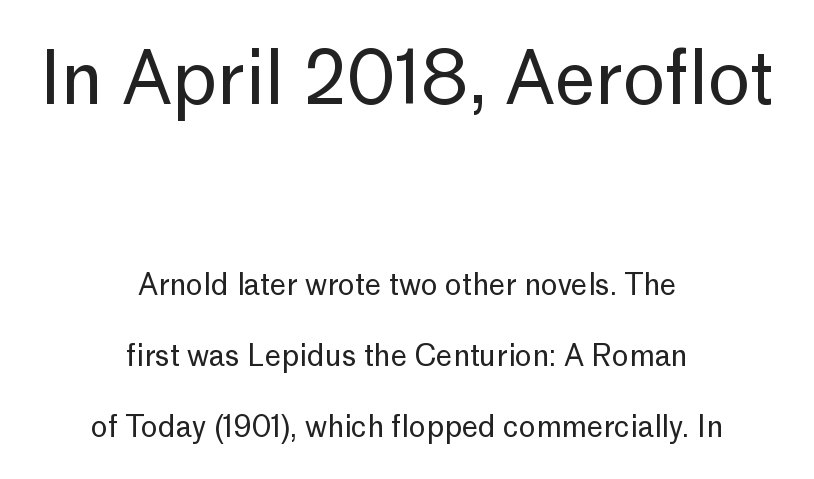
{"serif": "no", "italic": "no", "bold": "no", "weight": "regular", "width": "normal", "stroke_contrast": "low", "x_height": "medium", "monospaced": "no", "underline": "no", "align": "center", "line_spacing": "loose", "line_spacing_ratio": 2.44, "letter_spacing": "normal", "letter_spacing_em": 0.0, "larger_block": "first", "size_ratio": 2.48, "glyph_px": 72}
